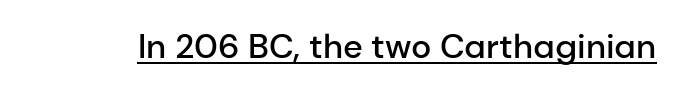
Is this a fixed-width face? No — the glyphs have proportional, varying widths. Nope, not italic — everything's standing straight. The passage shown is underscored from start to finish. Does the weight exceed regular? Yes, but only to semibold. Look at the bottom of the vertical strokes: they stop flat, with no serifs. The gaps between neighbouring characters are ordinary and unremarkable.
